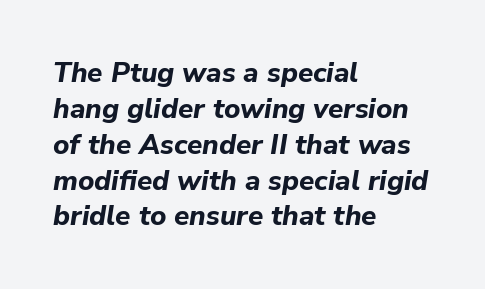
The image shows 28 px bold type, italic (leaning right); set left-aligned, normal line spacing (1.28x), normal letter spacing, not underlined; low stroke contrast and a medium x-height.
